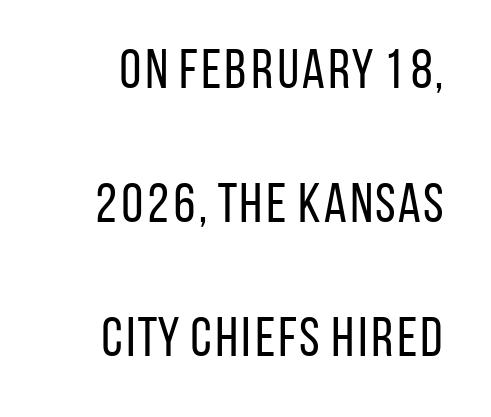
The strip under each line holds only bare page. Widely set lines give the paragraph a tall, airy silhouette. These lines are rendered in a variable-pitch font. Examine the stroke ends and you'll find no serifs. Weight class: somewhere from thin through regular. Between one letter and the next there's only the usual sliver of space.
